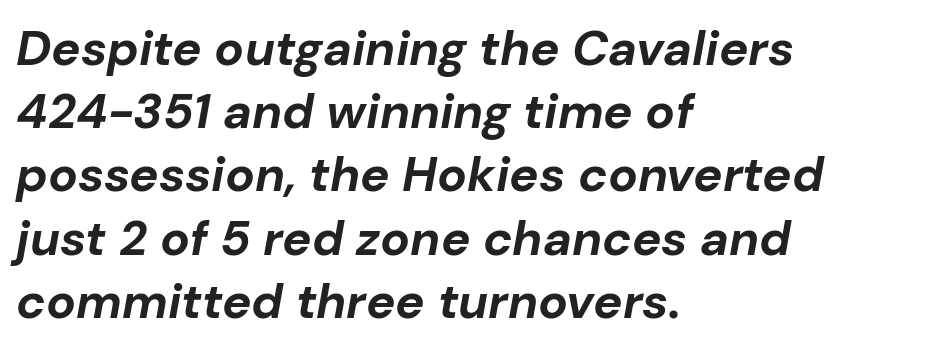
{"italic": "yes", "lean": "right", "slant_degrees": 10, "bold": "yes", "weight": "bold", "width": "normal", "stroke_contrast": "low", "x_height": "medium", "monospaced": "no", "underline": "no", "align": "left", "line_spacing": "normal", "line_spacing_ratio": 1.29, "letter_spacing": "normal", "letter_spacing_em": 0.0, "glyph_px": 49}
